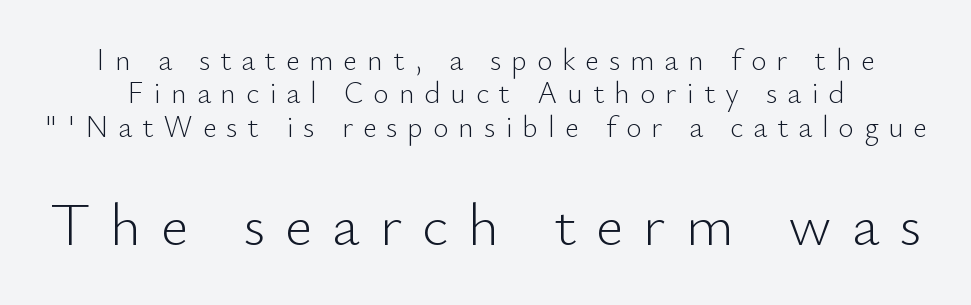
{"serif": "no", "italic": "no", "bold": "no", "weight": "light", "width": "normal", "stroke_contrast": "low", "x_height": "small", "monospaced": "no", "underline": "no", "line_spacing": "tight", "line_spacing_ratio": 1.11, "letter_spacing": "wide", "letter_spacing_em": 0.33, "larger_block": "second", "size_ratio": 2.0, "glyph_px": 60}
